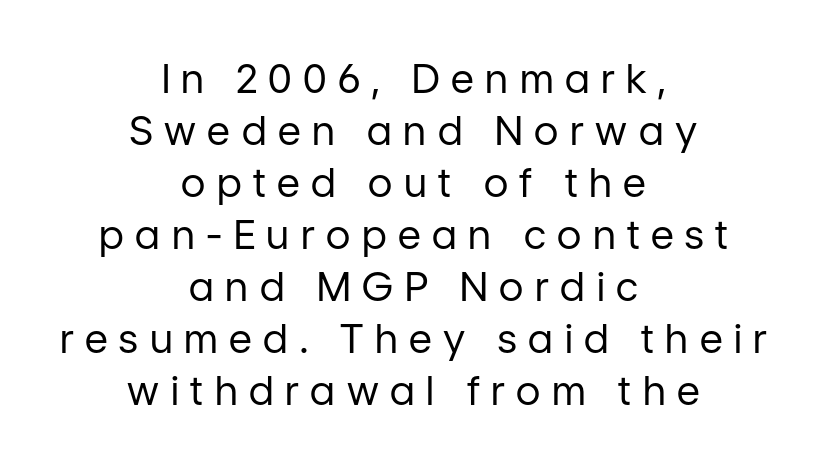
The letters look calm and open, with moderate or lighter stems. Compared with typical paragraphs, the rows here are spaced about the same. This is roman type, the default non-slanted kind. Honestly, the letter spacing is so wide it's the main thing you notice.
